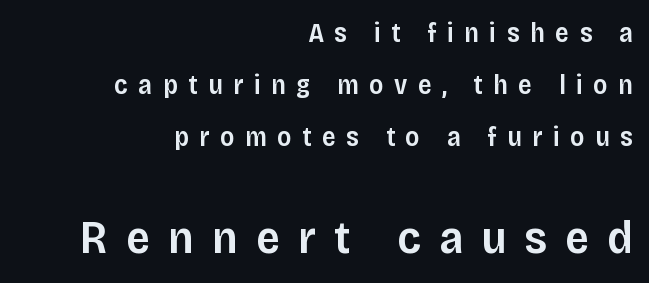
Varying glyph widths throughout — classic text-font behaviour. The typesetter chose a ragged-left arrangement here. Letterform terminals end flat and unadorned throughout the passage. The leading is generous, giving the passage an open texture. Short note: letters widely spaced.
